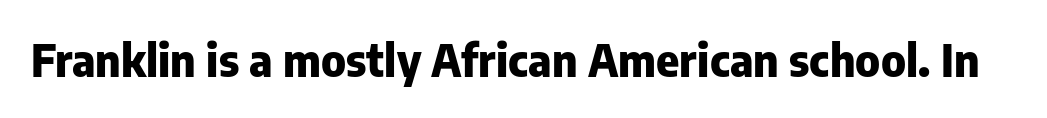
Do the letters lean? They stand straight. The gap between lines stays unmarked. Look at the stroke-to-counter ratio: heavy, a bold. This is sans-serif lettering, the kind often seen on screens and signage. The horizontal fit of the characters is conventional and even. A typesetter would call this proportional, since set widths differ per character.
